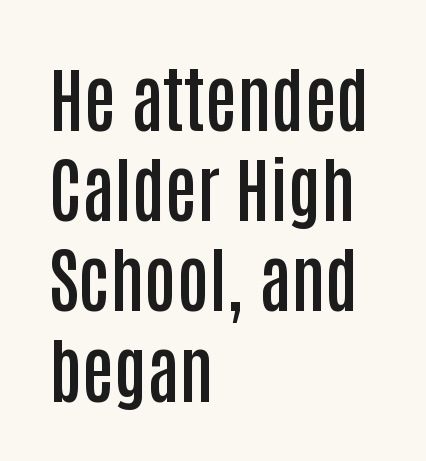
Q: Is the text bold? A: Semi-bold.
Q: Is the text italic (slanted)? A: No, it is upright.
Q: Is the typeface a serif or a sans-serif typeface? A: Sans-serif.
Q: Is the text underlined? A: No.
Q: How is the paragraph aligned? A: Left-aligned.
Q: Is the spacing between letters normal or unusually wide? A: Normal.
Q: Is the spacing between lines tight, normal or loose? A: Normal.
Q: Width (condensed, normal, or wide)? A: Condensed.
Q: Stroke contrast? A: Low.
Q: x-height? A: Large.
Q: Monospaced? A: No.
